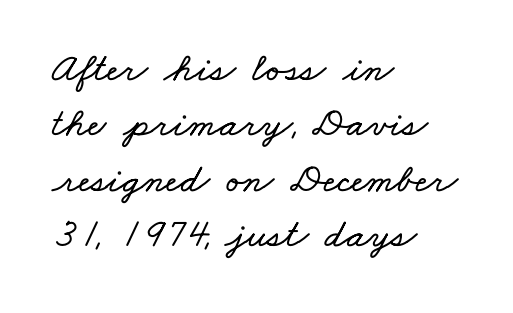
{"width": "wide", "stroke_contrast": "low", "x_height": "small", "monospaced": "no", "underline": "no", "align": "left", "line_spacing": "normal", "line_spacing_ratio": 1.35, "letter_spacing": "normal", "letter_spacing_em": 0.0, "glyph_px": 41}
